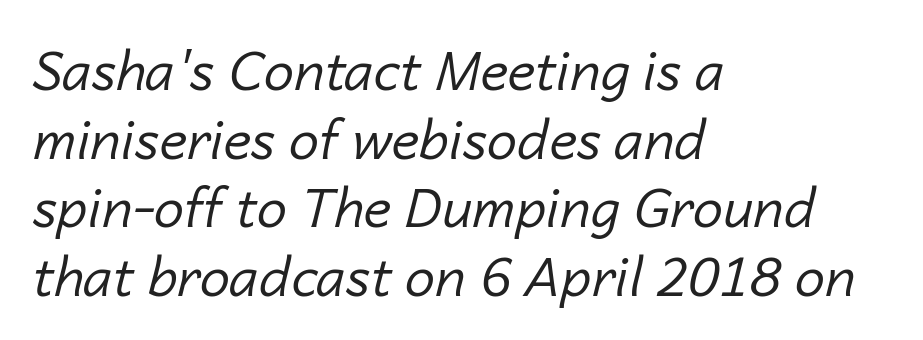
The image shows 54 px regular-weight type, italic (leaning right); set left-aligned, normal line spacing (1.27x), normal letter spacing, not underlined; low stroke contrast and a medium x-height.
